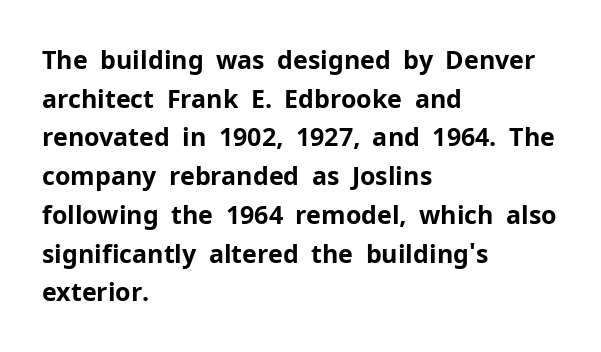
The image shows 25 px bold type, upright; set left-aligned, normal line spacing (1.55x), normal letter spacing, not underlined.
